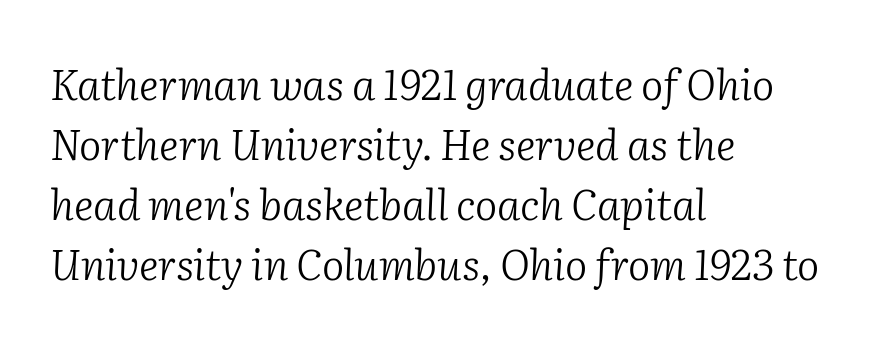
{"serif": "yes", "italic": "yes", "lean": "right", "slant_degrees": 2, "bold": "no", "weight": "light", "width": "normal", "stroke_contrast": "low", "x_height": "medium", "monospaced": "no", "underline": "no", "align": "left", "line_spacing": "normal", "line_spacing_ratio": 1.43, "letter_spacing": "normal", "letter_spacing_em": 0.0, "glyph_px": 42}
